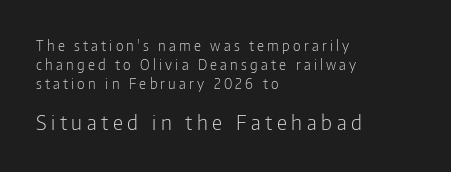
The image shows 20 px text type, upright; set left-aligned, normal line spacing (1.36x), unusually wide letter spacing (+0.23 em), not underlined; the second (bottom) block is 1.43x larger.
